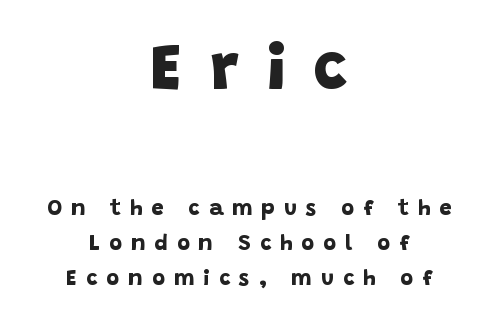
The space directly below the letters is spotless. Whoever set this chose a conventional vertical rhythm. Strokes here are thick enough to call this a true bold. Varying glyph widths throughout — classic text-font behaviour. The face used here is rendered with a markedly widened letterfit. If you folded the block vertically in half, each line would mirror itself in length.
